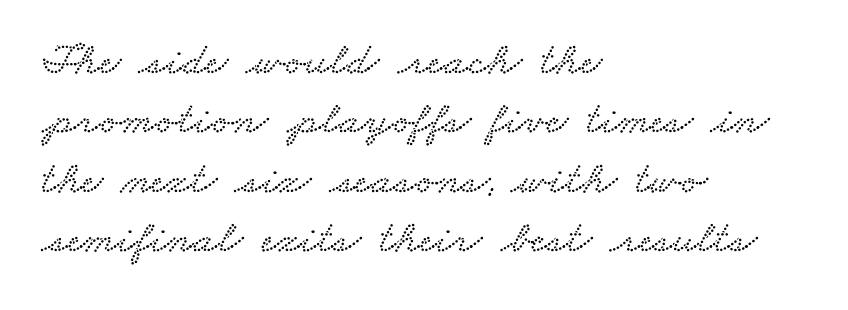
The image shows 46 px wide serif type; set left-aligned, normal line spacing (1.29x), normal letter spacing, not underlined; low stroke contrast and a small x-height.
